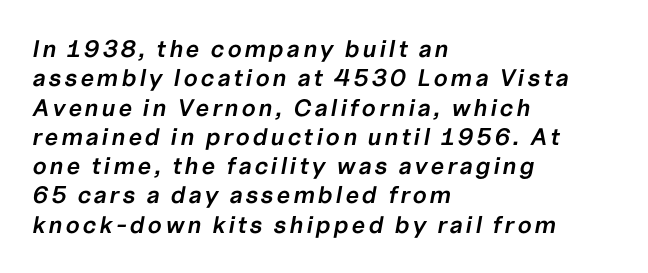
Q: Is the text bold? A: Semi-bold.
Q: Is the text italic (slanted)? A: Yes, it leans right by about 10 degrees.
Q: Is the text underlined? A: No.
Q: How is the paragraph aligned? A: Left-aligned.
